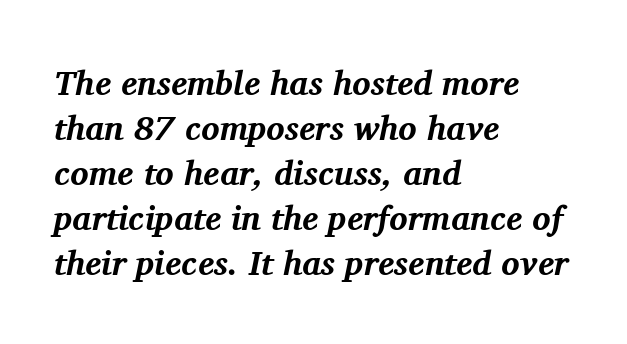
Small tapered or slab feet sit at the stroke ends, so this counts as serif. The specimen omits any rule beneath the text block's lines. The letters are slanted; this is an italic face. What's the leading like? Ordinary, nothing unusual. Looks like regular typesetting: each glyph gets only the width it needs.
